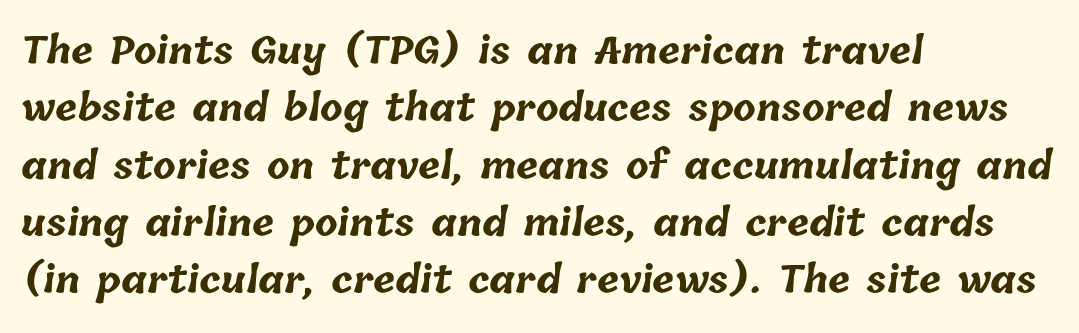
{"bold": "yes", "weight": "bold", "width": "normal", "stroke_contrast": "low", "x_height": "medium", "monospaced": "no", "underline": "no", "align": "left", "line_spacing": "normal", "line_spacing_ratio": 1.55, "letter_spacing": "normal", "letter_spacing_em": 0.0, "glyph_px": 37}
